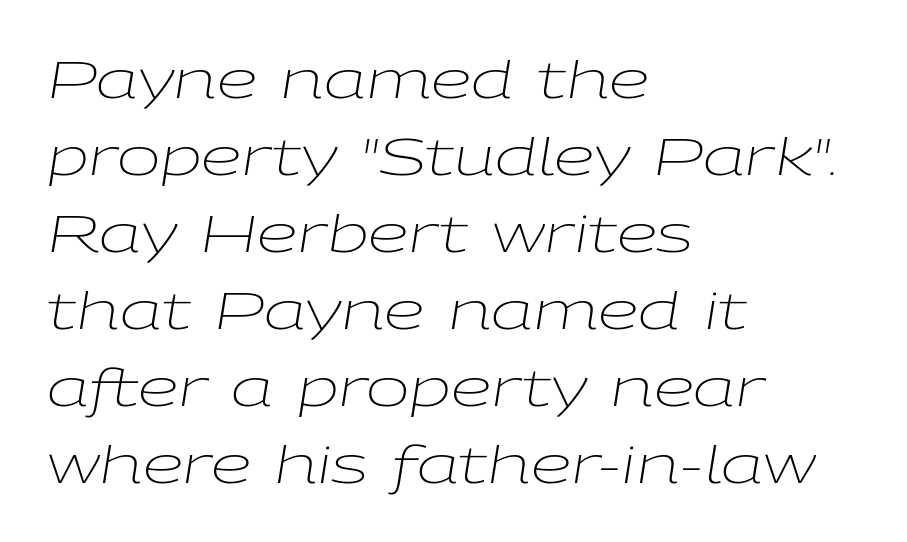
Layout note: lines flush left. Does extra space separate the letters? No, they use regular spacing. The text carries the slant typical of an italic or oblique font. Students, observe: this is what conventionally led text looks like. Beneath every word, the page is bare.
